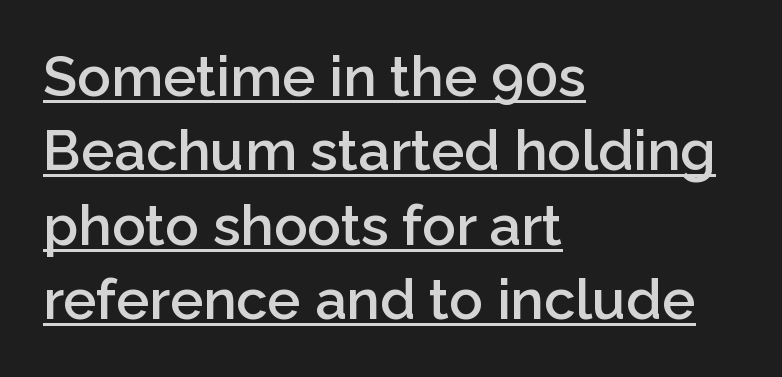
{"serif": "no", "italic": "no", "bold": "semi", "weight": "semibold", "width": "normal", "stroke_contrast": "low", "x_height": "medium", "monospaced": "no", "underline": "yes", "align": "left", "line_spacing": "normal", "line_spacing_ratio": 1.33, "letter_spacing": "normal", "letter_spacing_em": 0.0, "glyph_px": 56}
